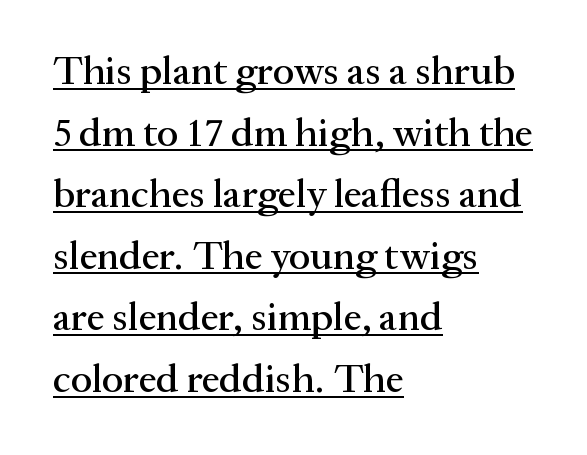
Q: Is the text italic (slanted)? A: No, it is upright.
Q: Is the typeface a serif or a sans-serif typeface? A: Serif.
Q: Is the text underlined? A: Yes.
Q: How is the paragraph aligned? A: Left-aligned.
Q: Is the spacing between letters normal or unusually wide? A: Normal.
Q: Is the spacing between lines tight, normal or loose? A: Normal.
Q: Width (condensed, normal, or wide)? A: Normal.
Q: Stroke contrast? A: Medium.
Q: x-height? A: Medium.
Q: Monospaced? A: No.
